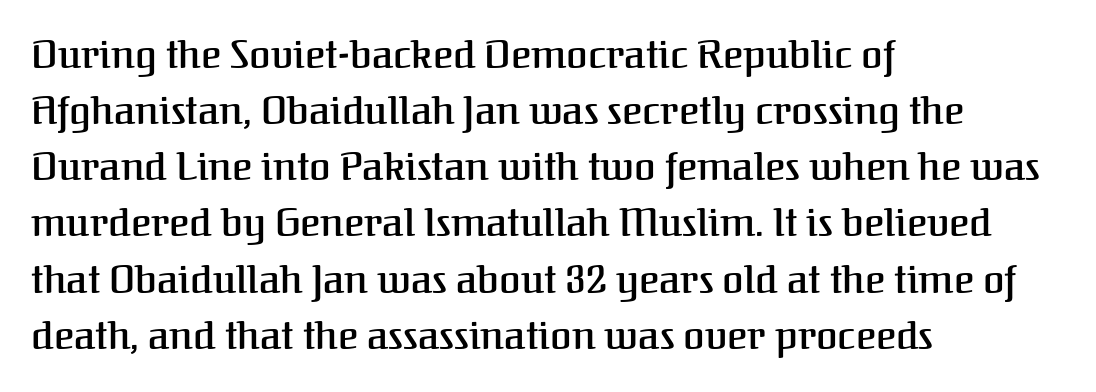
Q: Is the text bold? A: Semi-bold.
Q: Is the text italic (slanted)? A: No, it is upright.
Q: Is the typeface a serif or a sans-serif typeface? A: Serif.
Q: Is the text underlined? A: No.
Q: How is the paragraph aligned? A: Left-aligned.
Q: Is the spacing between letters normal or unusually wide? A: Normal.
Q: Is the spacing between lines tight, normal or loose? A: Normal.
Q: Width (condensed, normal, or wide)? A: Normal.
Q: Stroke contrast? A: Medium.
Q: x-height? A: Medium.
Q: Monospaced? A: No.
